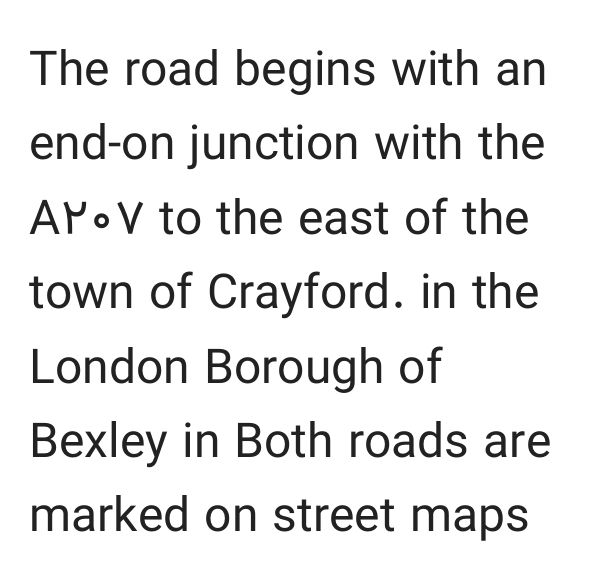
What kind of face is this? One without serifs — a sans. How would I describe the line gaps? Plain and ordinary. Tracking here is standard; glyphs follow each other at the usual distance. No extra ink here — the face is not bold. Nope, not italic — everything's standing straight. These lines are rendered in a variable-pitch font.
